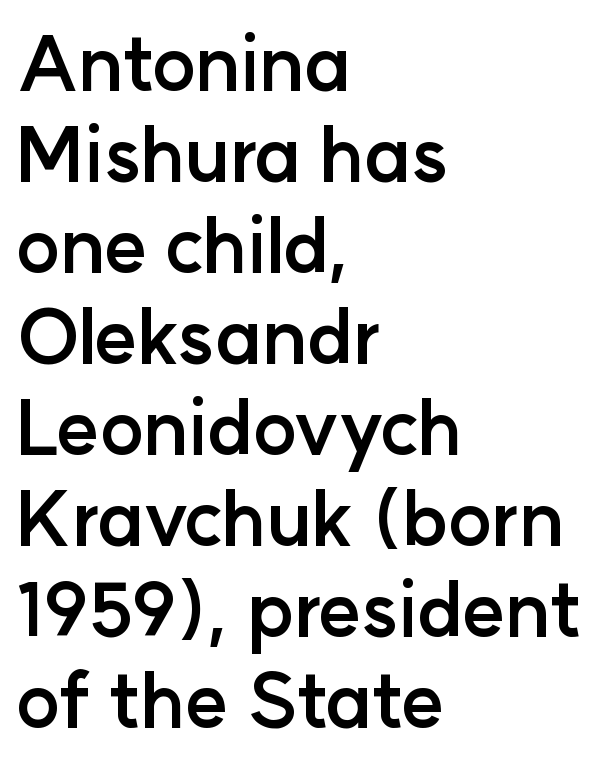
The image shows 74 px semibold sans-serif type, upright; set left-aligned, line spacing 1.23x, normal letter spacing, not underlined; low stroke contrast and a medium x-height.
